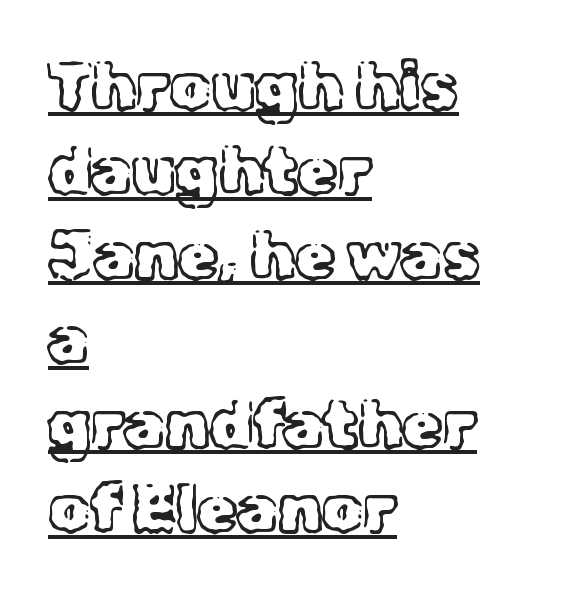
{"serif": "yes", "italic": "no", "bold": "no", "weight": "light", "width": "normal", "x_height": "medium", "monospaced": "no", "underline": "yes", "align": "left", "line_spacing": "normal", "line_spacing_ratio": 1.3, "letter_spacing": "normal", "letter_spacing_em": 0.0, "glyph_px": 65}
